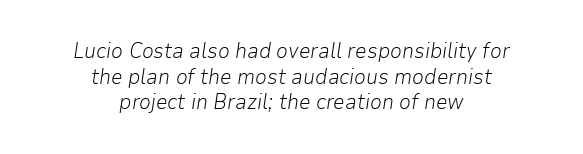
Does the copy run flush right? No — it is centered line by line. Designer's note — italics engaged. The letters look calm and open, with moderate or lighter stems. No word sits above an underline. Glyph-to-glyph distance matches everyday printed text.
